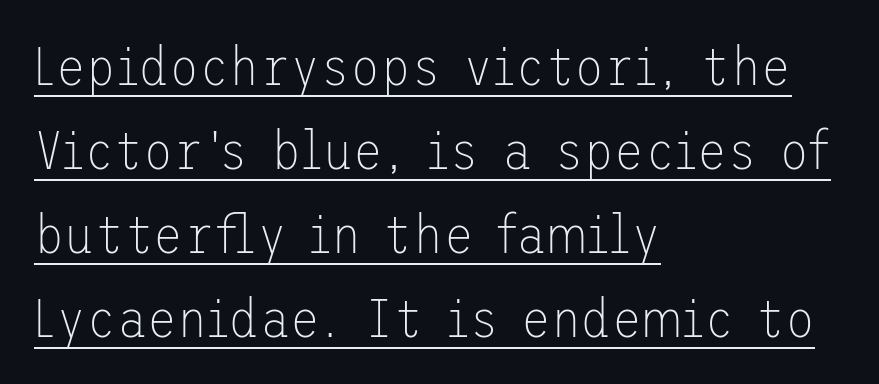
The image shows 55 px thin sans-serif type, upright; set left-aligned, normal line spacing (1.53x), normal letter spacing, underlined; low stroke contrast and a medium x-height.
